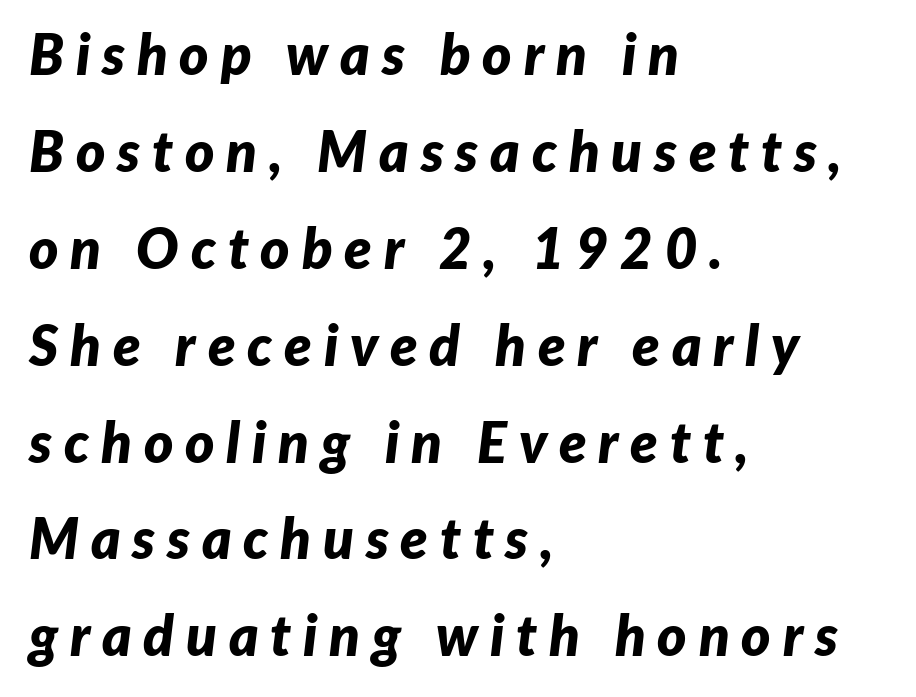
{"italic": "yes", "lean": "right", "slant_degrees": 7, "bold": "yes", "weight": "bold", "width": "normal", "stroke_contrast": "low", "x_height": "medium", "monospaced": "no", "underline": "no", "align": "left", "line_spacing_ratio": 1.73, "letter_spacing": "wide", "letter_spacing_em": 0.21, "glyph_px": 56}
